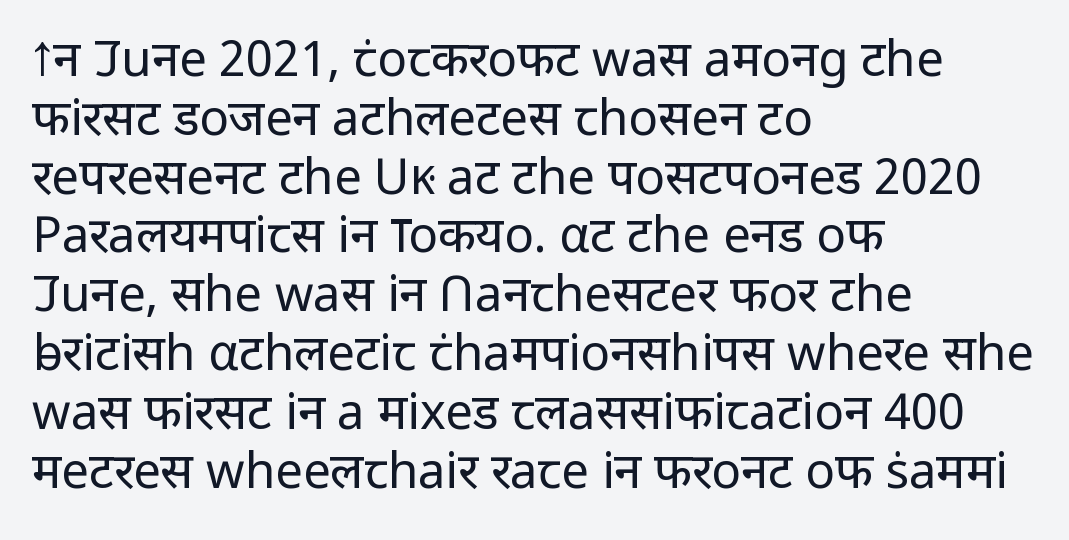
Each letter's strokes conclude bluntly, with no projecting serifs. This rendering leaves character spacing at its baseline value. You can tell it's not italic because the verticals are truly vertical. This sample is left-justified, so line endings fall wherever the words run out. Vertical stems look standard width or narrower in stroke.
